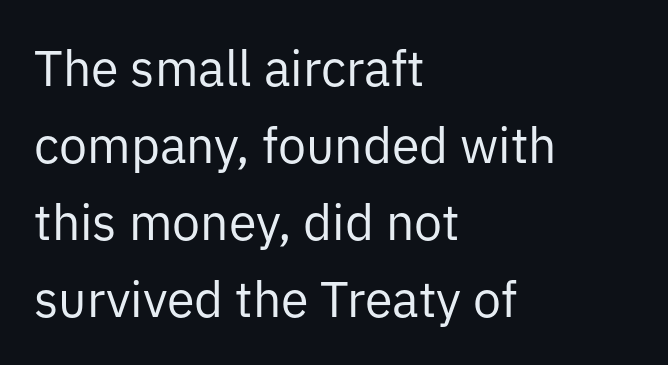
{"serif": "no", "italic": "no", "bold": "no", "weight": "regular", "width": "normal", "stroke_contrast": "low", "x_height": "medium", "monospaced": "no", "underline": "no", "align": "left", "line_spacing": "normal", "line_spacing_ratio": 1.54, "letter_spacing": "normal", "letter_spacing_em": 0.0, "glyph_px": 50}
